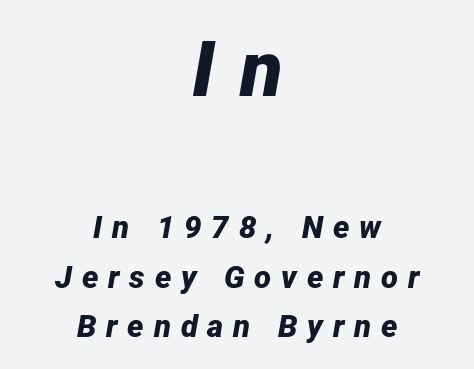
{"italic": "yes", "lean": "right", "slant_degrees": 12, "bold": "yes", "weight": "bold", "width": "normal", "stroke_contrast": "low", "x_height": "medium", "monospaced": "no", "underline": "no", "align": "center", "line_spacing": "normal", "line_spacing_ratio": 1.59, "letter_spacing": "wide", "letter_spacing_em": 0.32, "larger_block": "first", "size_ratio": 2.52, "glyph_px": 78}
